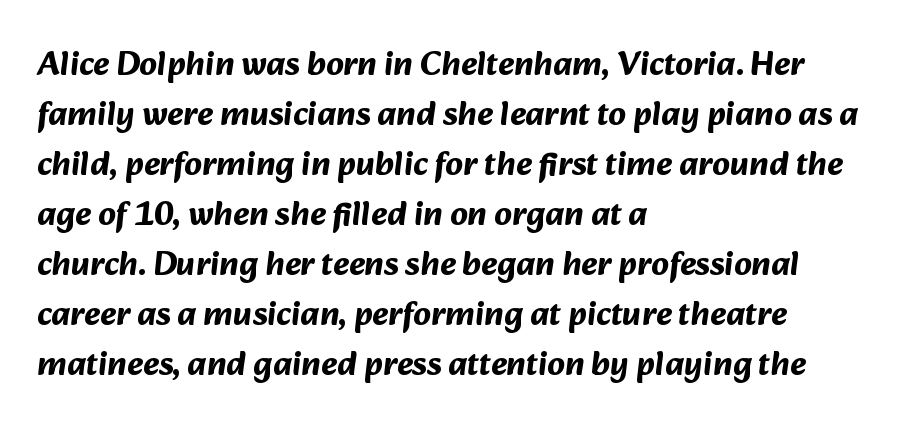
The image shows 34 px bold sans-serif type; set left-aligned, normal line spacing (1.47x), normal letter spacing, not underlined; medium stroke contrast and a medium x-height.
